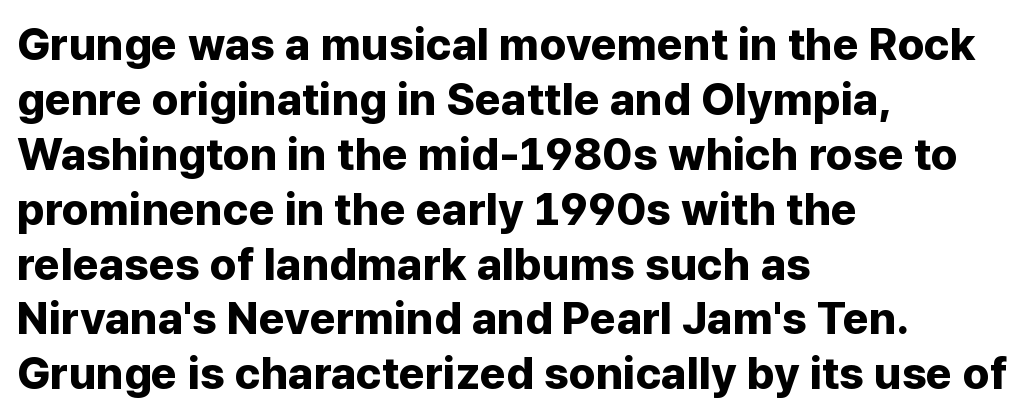
The image shows 45 px bold sans-serif type, upright; set left-aligned, line spacing 1.22x, normal letter spacing, not underlined; low stroke contrast and a medium x-height.
